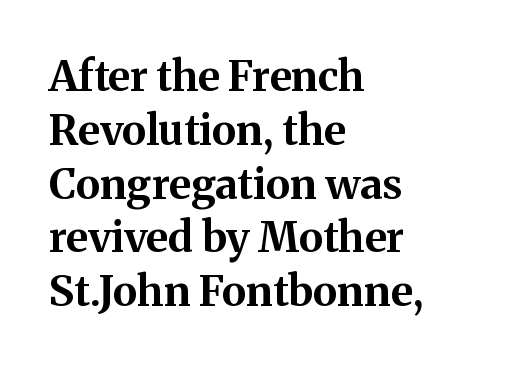
The image shows 42 px bold serif type, upright; set left-aligned, normal line spacing (1.28x), normal letter spacing, not underlined; medium stroke contrast and a medium x-height.
